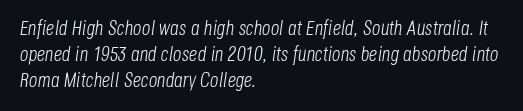
The image shows 21 px text type, italic (leaning right); set left-aligned, line spacing 1.24x, normal letter spacing, not underlined.
